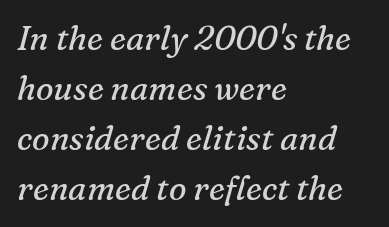
Q: Is the text bold? A: No.
Q: Is the text italic (slanted)? A: Yes, it leans right by about 16 degrees.
Q: Is the typeface a serif or a sans-serif typeface? A: Serif.
Q: Is the text underlined? A: No.
Q: How is the paragraph aligned? A: Left-aligned.
Q: Is the spacing between letters normal or unusually wide? A: Normal.
Q: Is the spacing between lines tight, normal or loose? A: Normal.
Q: Width (condensed, normal, or wide)? A: Normal.
Q: Stroke contrast? A: Medium.
Q: x-height? A: Medium.
Q: Monospaced? A: No.
